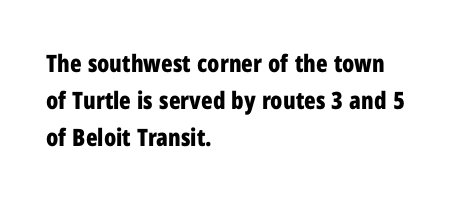
Q: Is the text bold? A: Yes.
Q: Is the text italic (slanted)? A: No, it is upright.
Q: Is the text underlined? A: No.
Q: How is the paragraph aligned? A: Left-aligned.
Q: Is the spacing between letters normal or unusually wide? A: Normal.
Q: Is the spacing between lines tight, normal or loose? A: Normal.
